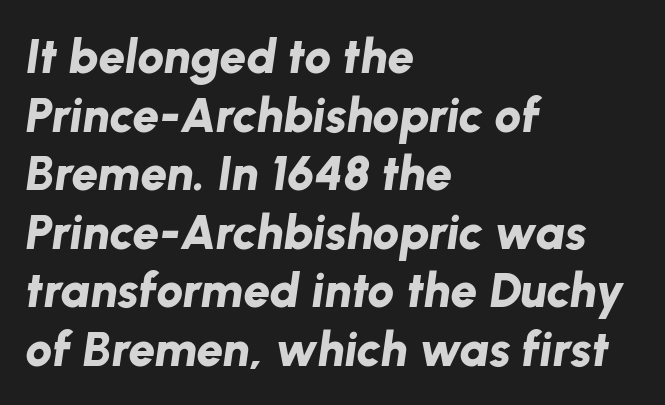
{"italic": "yes", "lean": "right", "slant_degrees": 8, "bold": "yes", "weight": "bold", "width": "normal", "stroke_contrast": "low", "x_height": "medium", "monospaced": "no", "underline": "no", "align": "left", "line_spacing_ratio": 1.22, "letter_spacing": "normal", "letter_spacing_em": 0.0, "glyph_px": 48}
